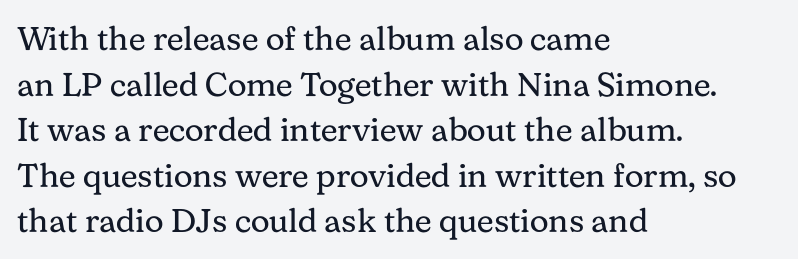
{"serif": "yes", "italic": "no", "bold": "no", "weight": "regular", "width": "normal", "stroke_contrast": "medium", "x_height": "medium", "monospaced": "no", "underline": "no", "align": "left", "line_spacing": "normal", "line_spacing_ratio": 1.38, "letter_spacing": "normal", "letter_spacing_em": 0.0, "glyph_px": 33}
